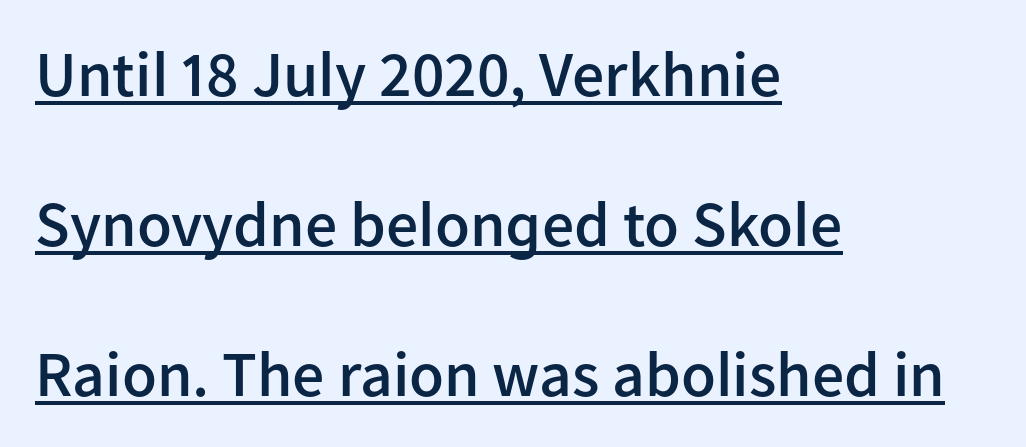
{"serif": "no", "italic": "no", "bold": "semi", "weight": "semibold", "width": "normal", "stroke_contrast": "low", "x_height": "medium", "monospaced": "no", "underline": "yes", "align": "left", "line_spacing": "loose", "line_spacing_ratio": 2.34, "letter_spacing": "normal", "letter_spacing_em": 0.0, "glyph_px": 64}
